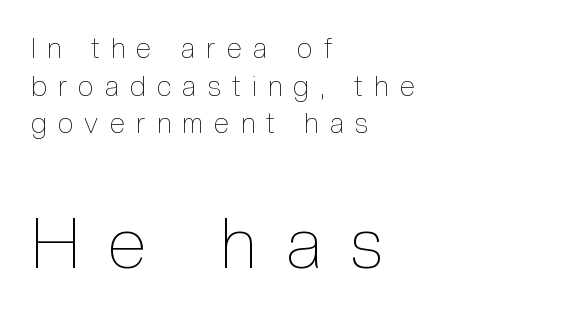
Does the lettering tilt? It doesn't — this is upright. Unbolded letterforms with no extra heft. Top chunk: small. Bottom chunk: large. The vertical gap from one line to the next is medium.
